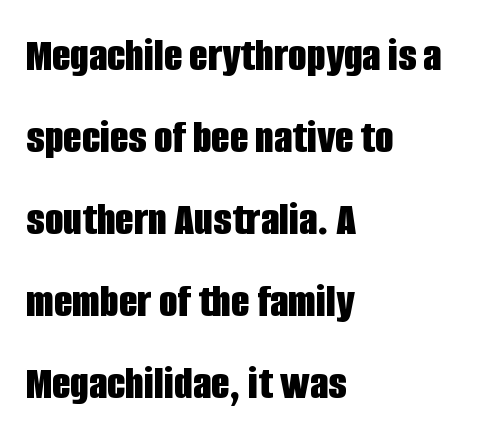
Font category for this specimen: sans-serif. The glyphs are unaccompanied by any horizontal stroke below them. Visually the block forms a straight wall on the left and a jagged coastline on the right. Heft: maximum for text — a bold. There is no visible air inserted between adjacent glyphs. Does the lettering tilt? It doesn't — this is upright.
